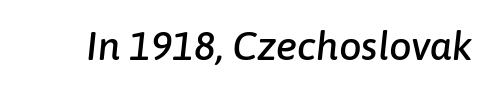
Each letter keeps its own natural width here, so spacing adapts to shape. A typesetter would mark this as italic. Only glyphs here, with clear space below each row. The letterforms sit shoulder to shoulder at normal distance.
